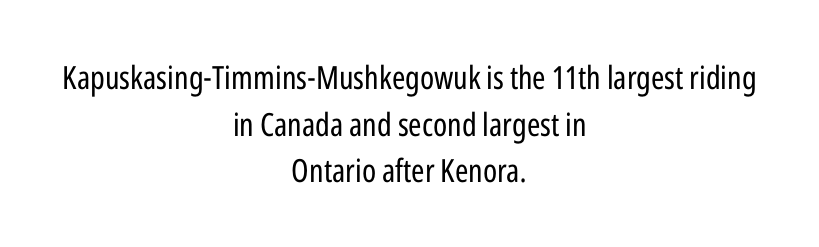
{"serif": "no", "italic": "no", "bold": "no", "weight": "regular", "width": "condensed", "stroke_contrast": "low", "x_height": "medium", "monospaced": "no", "underline": "no", "align": "center", "line_spacing": "normal", "line_spacing_ratio": 1.46, "letter_spacing": "normal", "letter_spacing_em": 0.0, "glyph_px": 32}
